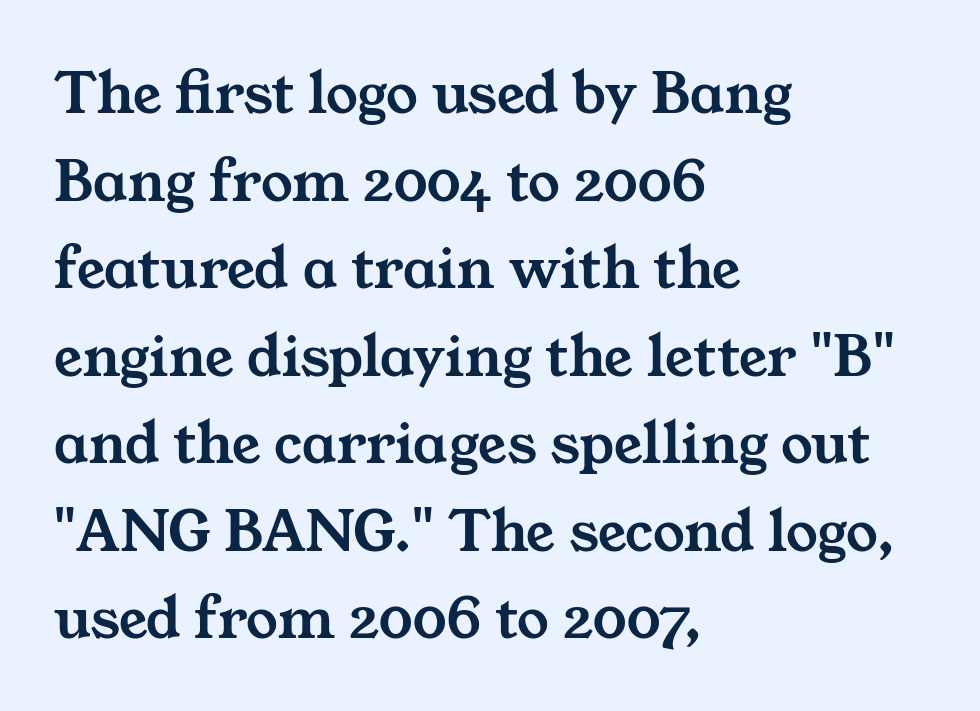
Q: Is the typeface a serif or a sans-serif typeface? A: Serif.
Q: Is the text underlined? A: No.
Q: How is the paragraph aligned? A: Left-aligned.
Q: Is the spacing between letters normal or unusually wide? A: Normal.
Q: Is the spacing between lines tight, normal or loose? A: Normal.
Q: Width (condensed, normal, or wide)? A: Wide.
Q: Stroke contrast? A: Medium.
Q: x-height? A: Medium.
Q: Monospaced? A: No.
